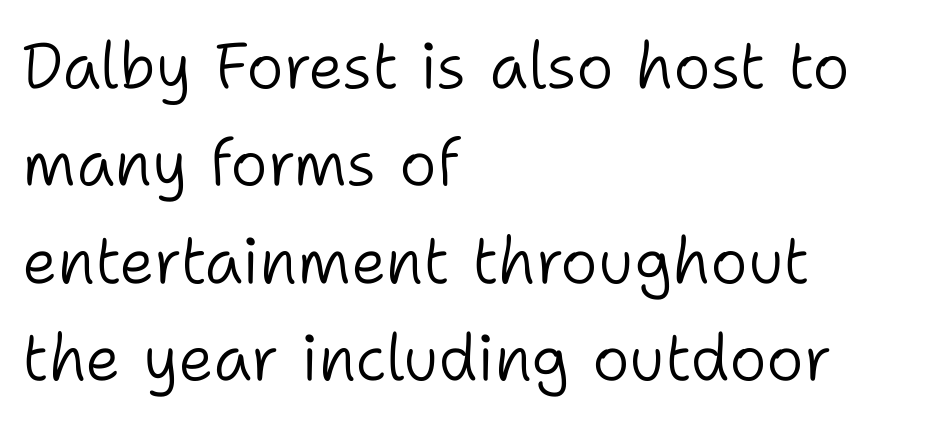
Rows of type keep a routine distance in the vertical direction. How are the letters spaced? Ordinarily, with no added tracking. These glyphs show unthickened strokes, regular width or finer. The baseline area is clear.
